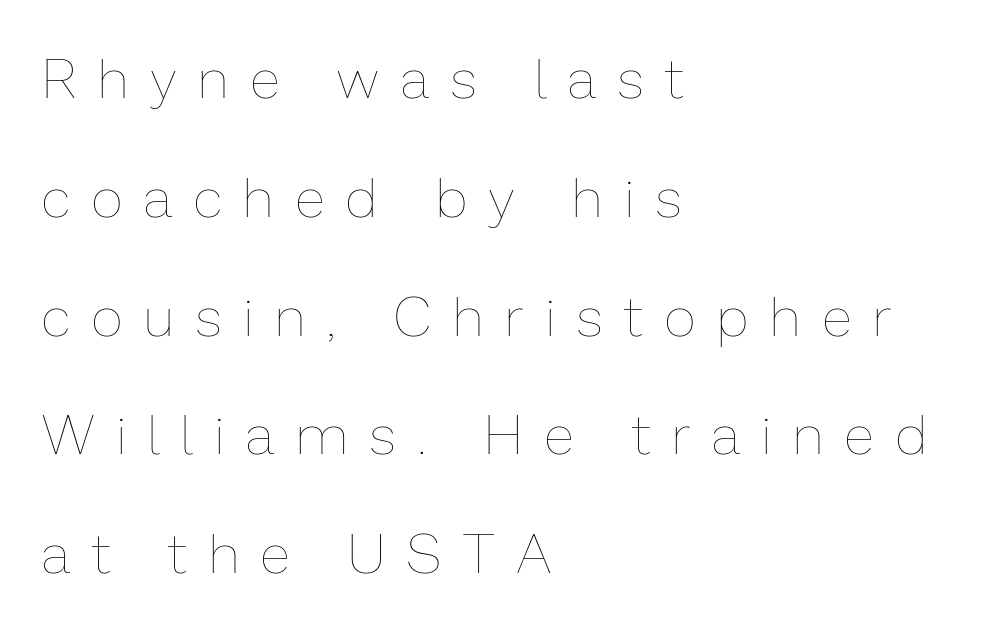
The image shows 55 px thin type, upright; set left-aligned, loose line spacing (2.16x), unusually wide letter spacing (+0.41 em), not underlined; low stroke contrast and a medium x-height.
